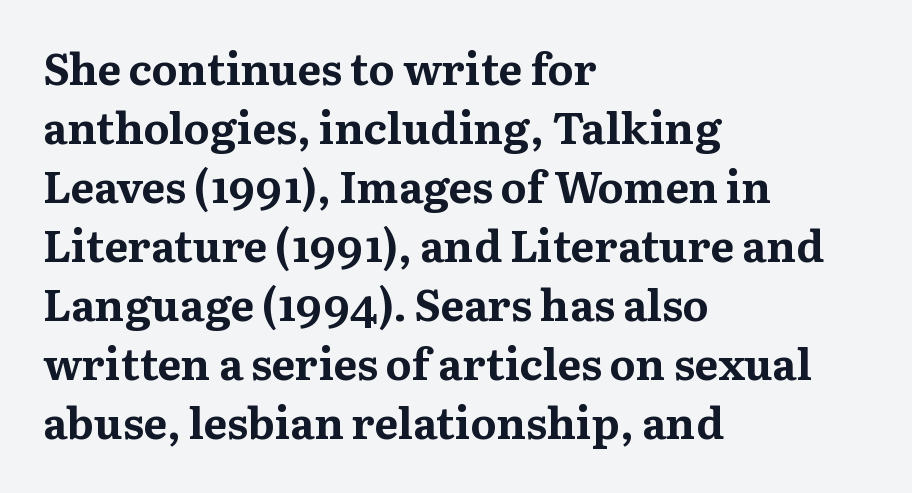
{"serif": "yes", "italic": "no", "bold": "yes", "weight": "bold", "width": "normal", "stroke_contrast": "medium", "x_height": "medium", "monospaced": "no", "underline": "no", "align": "left", "line_spacing": "normal", "line_spacing_ratio": 1.34, "letter_spacing": "normal", "letter_spacing_em": 0.0, "glyph_px": 44}
